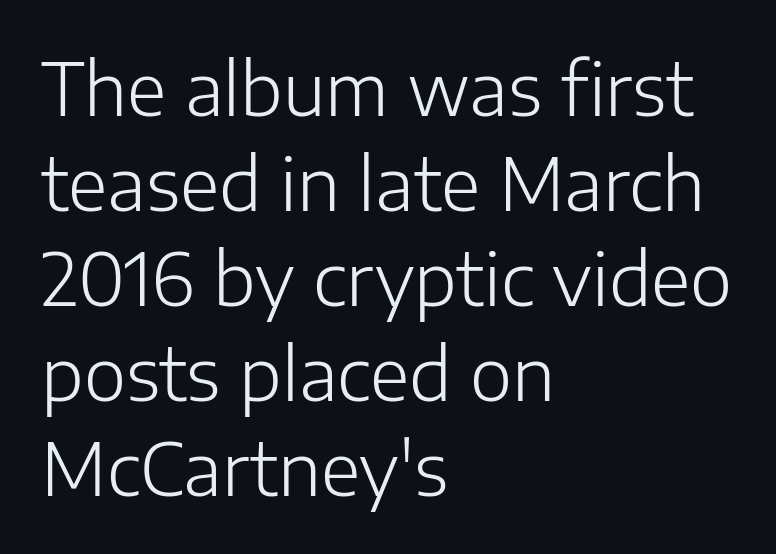
{"serif": "no", "italic": "no", "bold": "no", "weight": "light", "width": "normal", "stroke_contrast": "low", "x_height": "medium", "monospaced": "no", "underline": "no", "align": "left", "line_spacing": "normal", "line_spacing_ratio": 1.32, "letter_spacing": "normal", "letter_spacing_em": 0.0, "glyph_px": 72}
